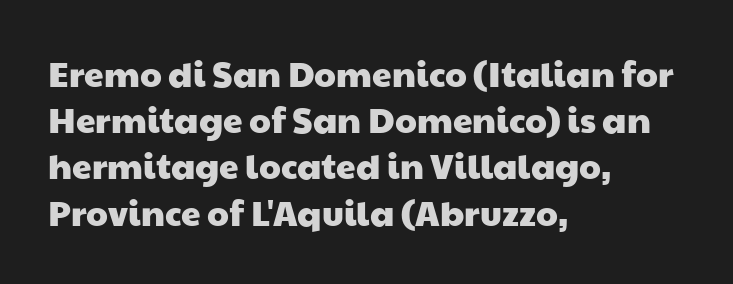
The image shows 35 px wide sans-serif type; set left-aligned, normal line spacing (1.32x), normal letter spacing, not underlined; low stroke contrast and a medium x-height.
